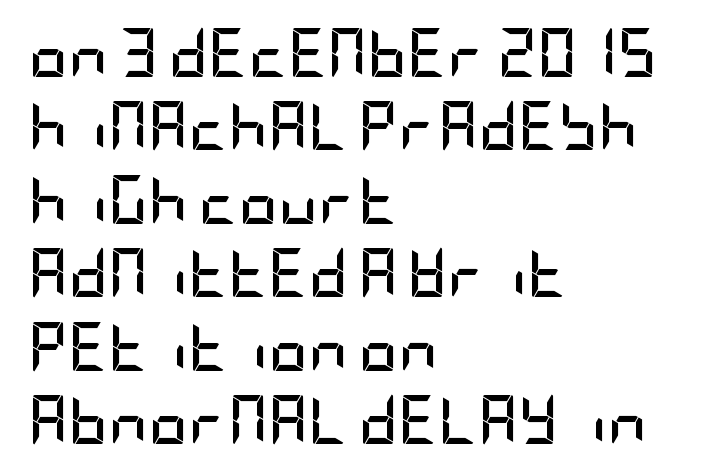
The image shows 49 px semibold, condensed sans-serif type, upright; set left-aligned, normal line spacing (1.5x), normal letter spacing, not underlined; low stroke contrast and a large x-height.
